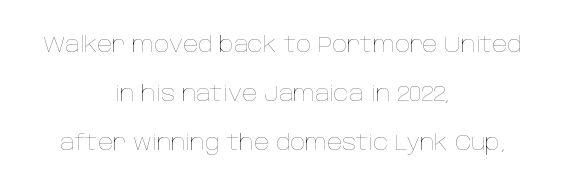
The letters stand upright; this is a roman face. Caption: multi-line text, centered on the measure. Check the space under the baseline: it is left empty. Weight: in the light-to-regular range. Interline gaps are noticeably wide in this sample. Honestly, the letter spacing is just normal — you wouldn't notice it.
